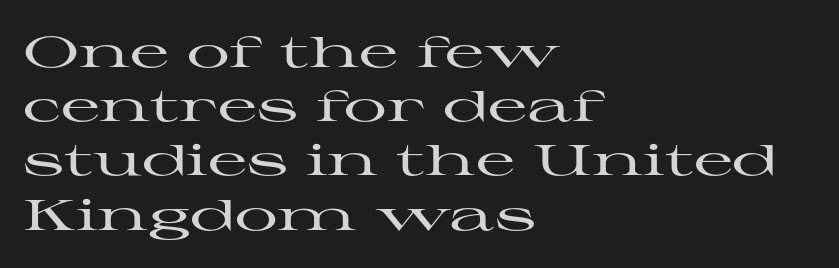
You could not count columns in this text — the font is proportionally spaced. Default kerning and tracking; the words read as compact shapes. A serif font was chosen for this passage. Posture: straight, roman, zero tilt. The text block is weighted toward the left margin, trailing off unevenly rightward. The lines sit at an ordinary, default distance from one another.
